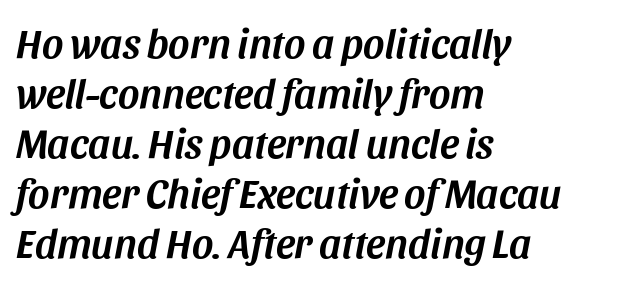
The letters advance in unequal steps, a hallmark of proportional type. Left-aligned paragraph, ragged on the right. Does the lettering tilt? It does — this is italic. You could call the tracking neutral — neither tight nor loose. Each row of text sits above clean, open space.
